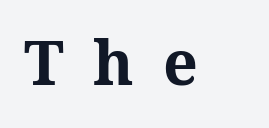
The specimen reads as upright at a glance. The passage shown has open, widely tracked lettering throughout. The passage shown is emphatically bold. You could not count columns in this text — the font is proportionally spaced.
